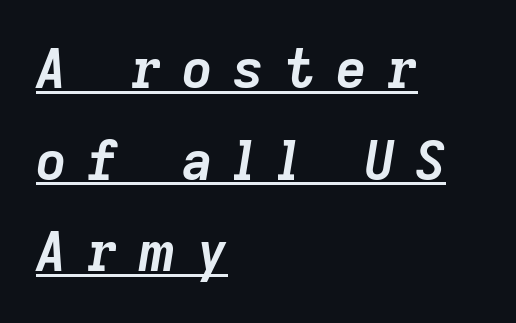
Q: Is the text bold? A: Yes.
Q: Is the text italic (slanted)? A: Yes, it leans right by about 9 degrees.
Q: Is the text underlined? A: Yes.
Q: How is the paragraph aligned? A: Left-aligned.
Q: Is the spacing between letters normal or unusually wide? A: Unusually wide.
Q: Width (condensed, normal, or wide)? A: Normal.
Q: Stroke contrast? A: Low.
Q: x-height? A: Medium.
Q: Monospaced? A: No.
